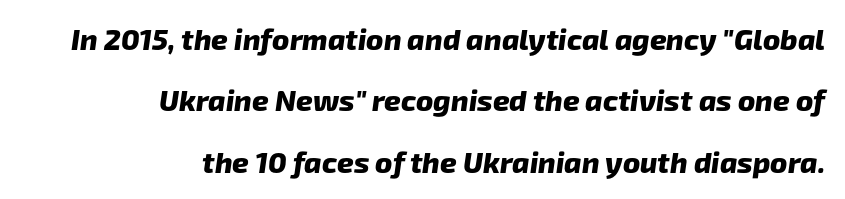
{"serif": "no", "bold": "yes", "weight": "heavy", "width": "normal", "stroke_contrast": "low", "x_height": "medium", "monospaced": "no", "underline": "no", "align": "right", "line_spacing": "loose", "line_spacing_ratio": 2.12, "letter_spacing": "normal", "letter_spacing_em": 0.0, "glyph_px": 29}
